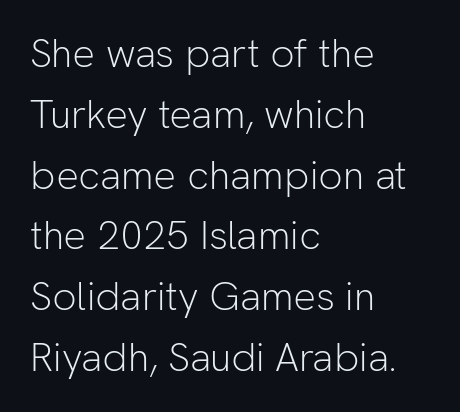
Caption: face not bold, strokes unweighted. Letter spacing: default. This rendering features lettering with no underline. The line-height multiplier appears to be the usual default. Proportional: the letters do not fall into vertical columns. Quick note: not italic, upright.
